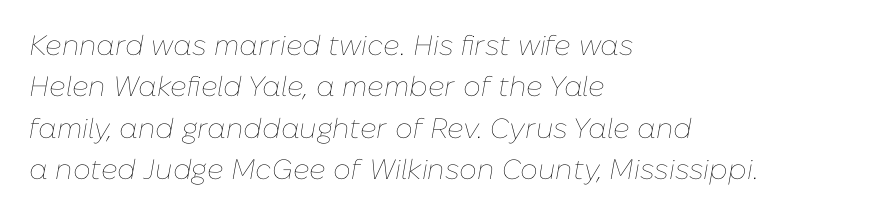
The tracking reads as untouched default to a designer's eye. Is the block centered? No — it sits flush against the left margin. The leading is moderate, giving the passage an even texture. Any mark beneath the type? The region is blank. The passage shown is typed in a proportional face where columns would drift.
